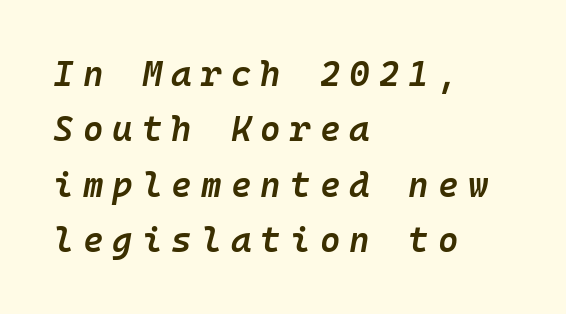
The image shows 35 px semibold type, italic (leaning right), monospaced; set left-aligned, normal line spacing (1.58x), unusually wide letter spacing (+0.26 em), not underlined; low stroke contrast and a medium x-height.
